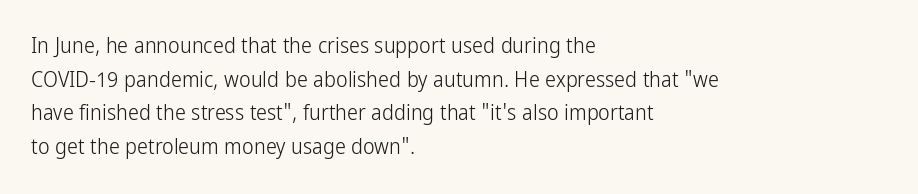
The image shows 22 px text type, upright; set left-aligned, normal line spacing (1.53x), normal letter spacing, not underlined.
